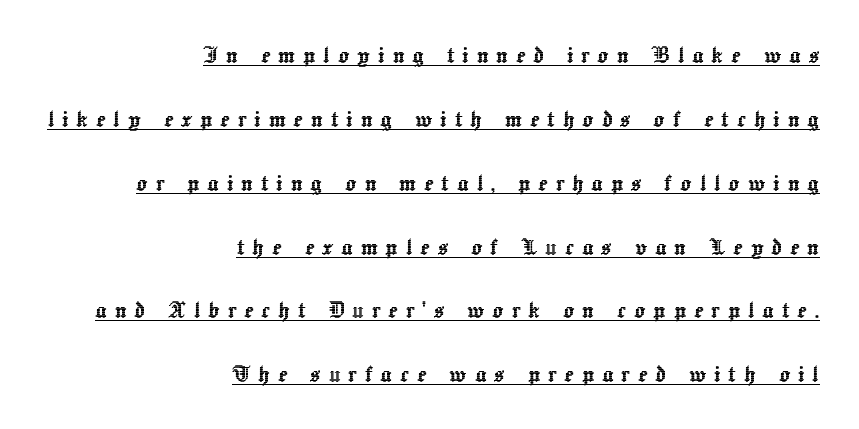
Letter spacing: wide. Leading is clearly above the norm, producing a sparse column. You could not count columns in this text — the font is proportionally spaced. The typography opts for an upright posture over an oblique one. Which margin do the lines hug? The right one — the left edge is uneven.
